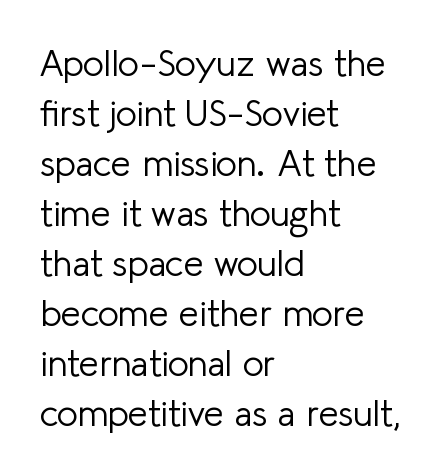
Q: Is the text bold? A: No.
Q: Is the text italic (slanted)? A: No, it is upright.
Q: Is the typeface a serif or a sans-serif typeface? A: Sans-serif.
Q: Is the text underlined? A: No.
Q: How is the paragraph aligned? A: Left-aligned.
Q: Is the spacing between letters normal or unusually wide? A: Normal.
Q: Is the spacing between lines tight, normal or loose? A: Normal.
Q: Width (condensed, normal, or wide)? A: Normal.
Q: Stroke contrast? A: Low.
Q: x-height? A: Medium.
Q: Monospaced? A: No.
